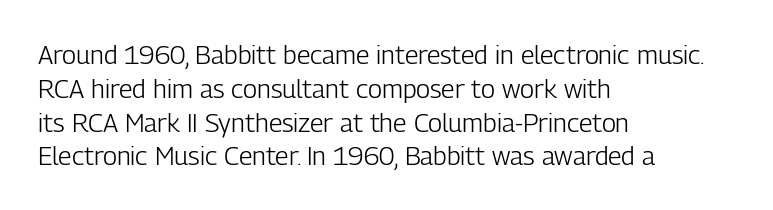
The image shows 26 px text type, upright; set left-aligned, normal line spacing (1.3x), normal letter spacing, not underlined.
